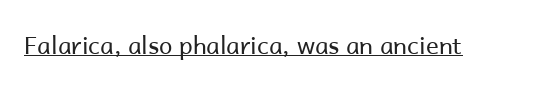
The image shows 24 px text type, upright; set normal letter spacing, underlined.
